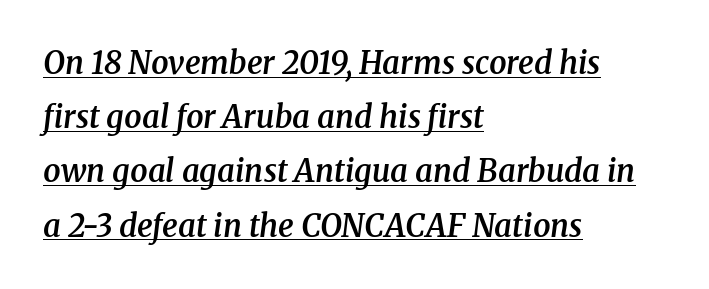
Notice how the stems are inclined rather than vertical — that's the hallmark of italics. The letters are semibold — heavier than regular but short of a full bold. To sum up the face: it has serifs. This rendering leaves character spacing at its baseline value. Horizontally, the lines are justified to the leading edge only.
